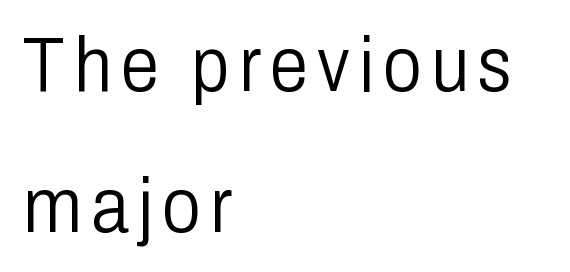
These lines stack with their left ends in a neat column. The letters advance in unequal steps, a hallmark of proportional type. Posture: vertical. The typesetting does not lean heavy: it is not bold. Words float on clear page, feet unadorned.
